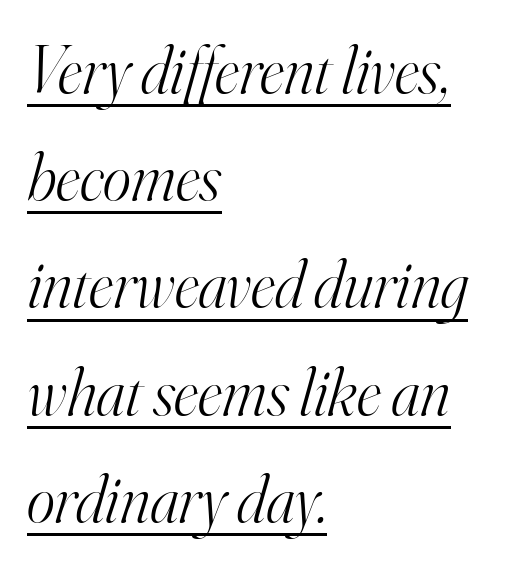
{"serif": "yes", "italic": "yes", "lean": "right", "slant_degrees": 16, "bold": "no", "weight": "light", "width": "normal", "stroke_contrast": "high", "x_height": "small", "monospaced": "no", "underline": "yes", "align": "left", "line_spacing": "normal", "line_spacing_ratio": 1.6, "letter_spacing": "normal", "letter_spacing_em": 0.0, "glyph_px": 67}
